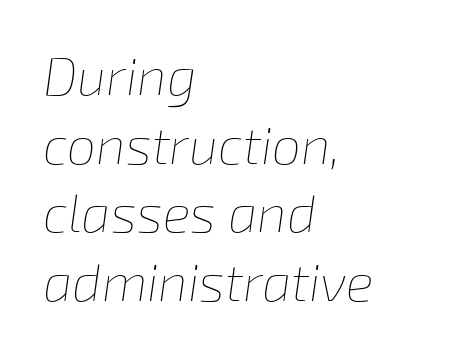
The image shows 52 px thin type, italic (leaning right); set left-aligned, normal line spacing (1.32x), normal letter spacing, not underlined; low stroke contrast and a medium x-height.
